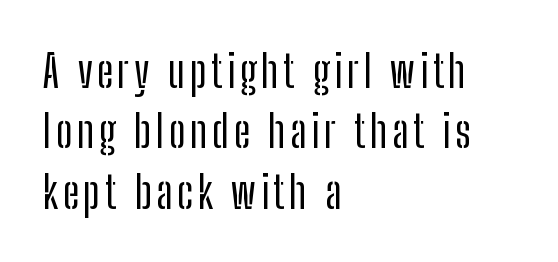
I'd call this a sans setting — the letters go barefoot. One glance says typical: line gaps are just what's usual. Italic? Not at all — the glyphs are vertical. Beneath every word, the page is bare. Does the copy run flush right? No — it runs flush left.
